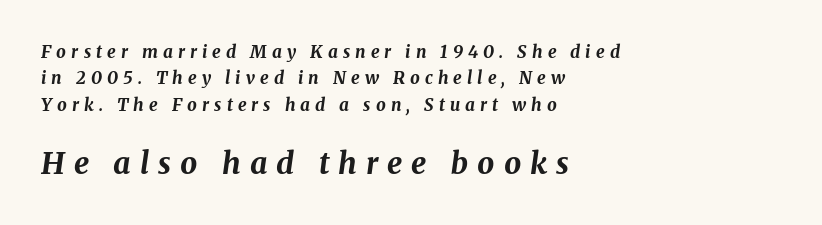
Q: Is the text bold? A: Yes.
Q: Is the text italic (slanted)? A: Yes, it leans right by about 8 degrees.
Q: Is the text underlined? A: No.
Q: How is the paragraph aligned? A: Left-aligned.
Q: Is the spacing between letters normal or unusually wide? A: Unusually wide.
Q: Is the spacing between lines tight, normal or loose? A: Normal.
Q: Which block of text is set in a larger size, the first (top) or the second (bottom)? A: The second (bottom) one.
Q: Width (condensed, normal, or wide)? A: Normal.
Q: Stroke contrast? A: Medium.
Q: x-height? A: Medium.
Q: Monospaced? A: No.
